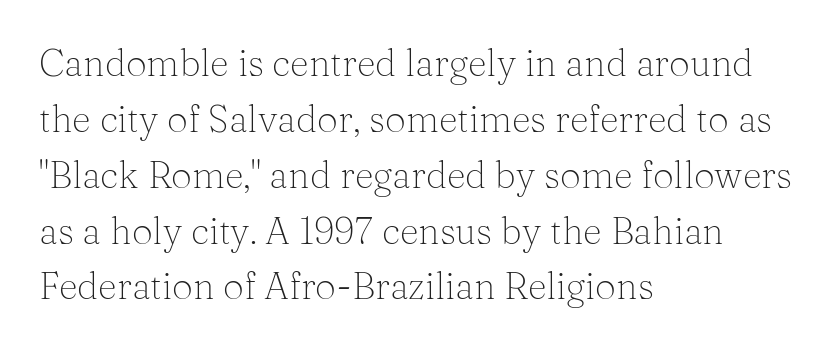
This rendering employs a face with finishing strokes, i.e., a serif. All the whitespace from short lines collects on the right. A light-to-regular cut is what we see here. Baseline-to-baseline distance is the conventional proportion of letter height. A typesetter would mark this as roman, not italic.
